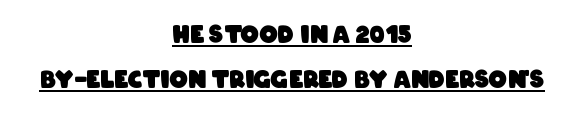
{"bold": "yes", "underline": "yes", "align": "center", "line_spacing": "loose", "line_spacing_ratio": 1.97, "letter_spacing": "normal", "letter_spacing_em": 0.0, "glyph_px": 23}
